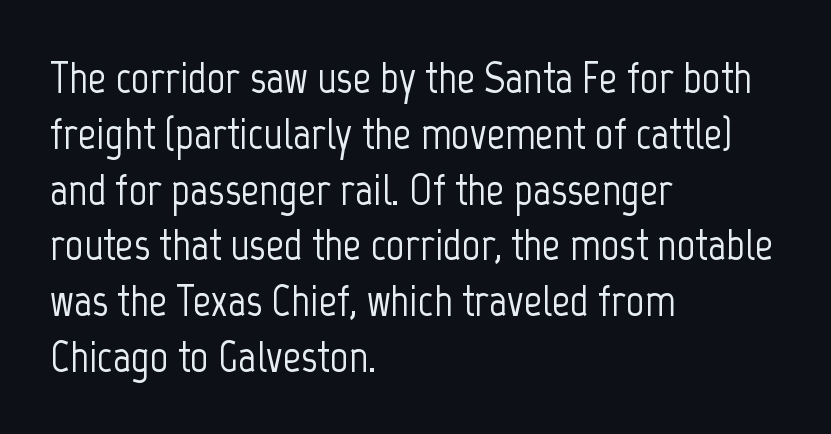
The image shows 45 px condensed sans-serif type, upright; set left-aligned, line spacing 1.24x, normal letter spacing, not underlined; low stroke contrast and a medium x-height.
